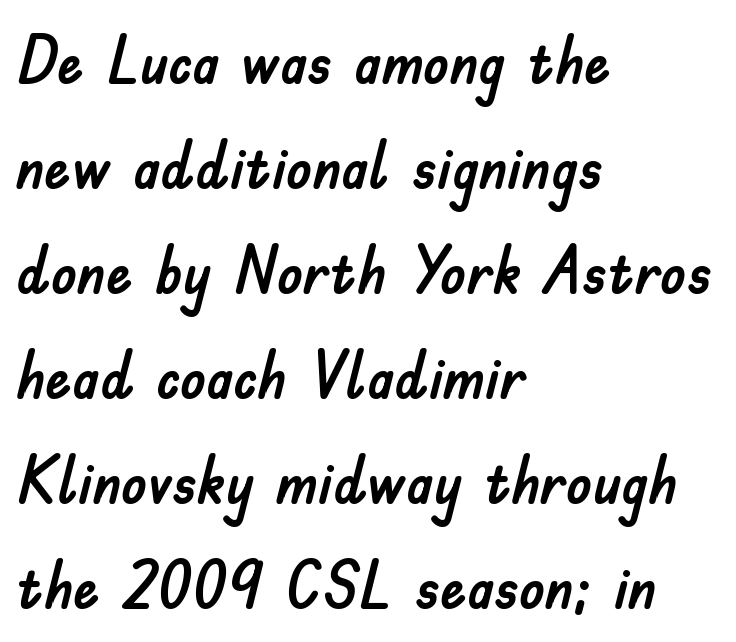
Q: Is the text italic (slanted)? A: Yes.
Q: Is the typeface a serif or a sans-serif typeface? A: Sans-serif.
Q: Is the text underlined? A: No.
Q: How is the paragraph aligned? A: Left-aligned.
Q: Is the spacing between letters normal or unusually wide? A: Normal.
Q: Is the spacing between lines tight, normal or loose? A: Normal.
Q: Width (condensed, normal, or wide)? A: Normal.
Q: Stroke contrast? A: Low.
Q: x-height? A: Small.
Q: Monospaced? A: No.
